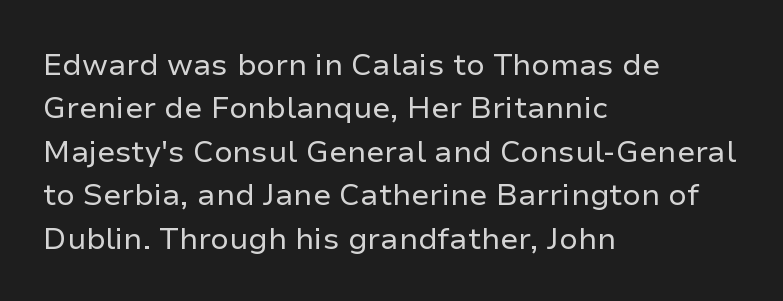
{"serif": "no", "italic": "no", "bold": "no", "weight": "regular", "width": "normal", "stroke_contrast": "low", "x_height": "medium", "monospaced": "no", "underline": "no", "align": "left", "line_spacing": "normal", "line_spacing_ratio": 1.45, "letter_spacing": "normal", "letter_spacing_em": 0.0, "glyph_px": 30}
